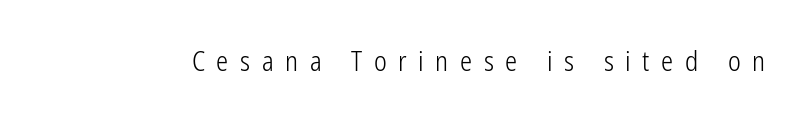
Every character sits straight up, as roman type does. Caption: expanded tracking, letters set apart. On a weight scale, this lands at 450 or below. Check under the words: just untouched page.
